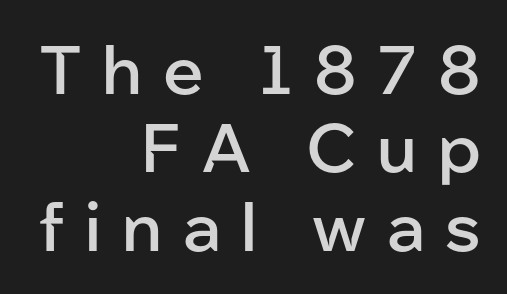
The image shows 67 px semibold sans-serif type, upright; set right-aligned, line spacing 1.17x, unusually wide letter spacing (+0.31 em), not underlined; low stroke contrast and a medium x-height.
